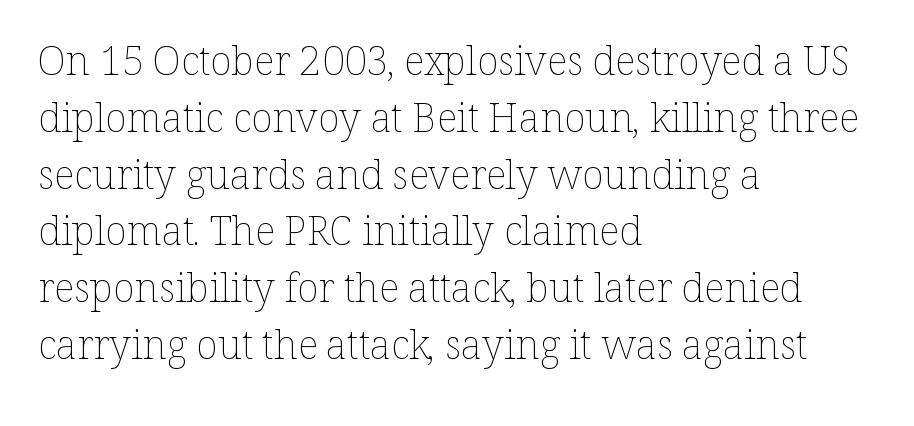
The font sits on the lighter half of the weight spectrum, regular included. Italic: no, the glyphs are upright roman. Line spacing here is normal. Is the letter spacing exaggerated? No — it looks like the ordinary default.
